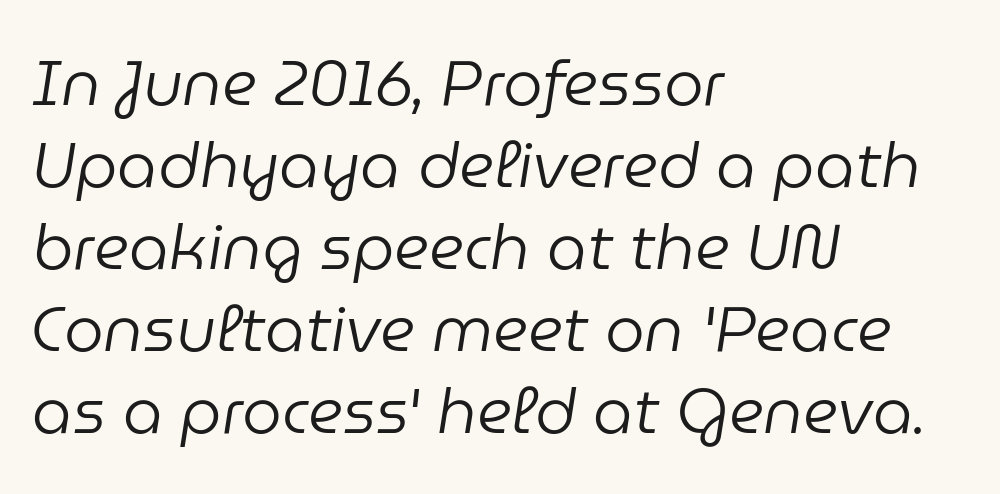
The image shows 63 px regular-weight type, italic (leaning right); set left-aligned, normal line spacing (1.3x), normal letter spacing, not underlined; low stroke contrast and a medium x-height.
